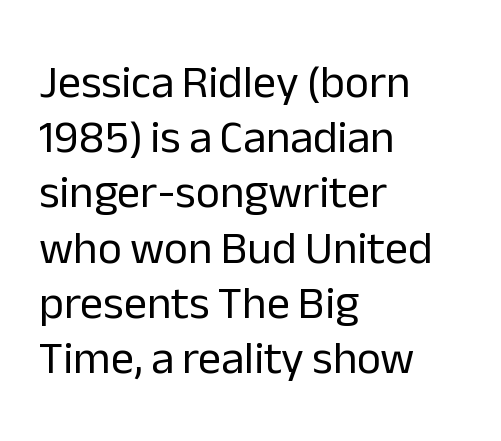
Q: Is the text bold? A: No.
Q: Is the text italic (slanted)? A: No, it is upright.
Q: Is the typeface a serif or a sans-serif typeface? A: Sans-serif.
Q: Is the text underlined? A: No.
Q: How is the paragraph aligned? A: Left-aligned.
Q: Is the spacing between letters normal or unusually wide? A: Normal.
Q: Width (condensed, normal, or wide)? A: Normal.
Q: Stroke contrast? A: Low.
Q: x-height? A: Medium.
Q: Monospaced? A: No.
